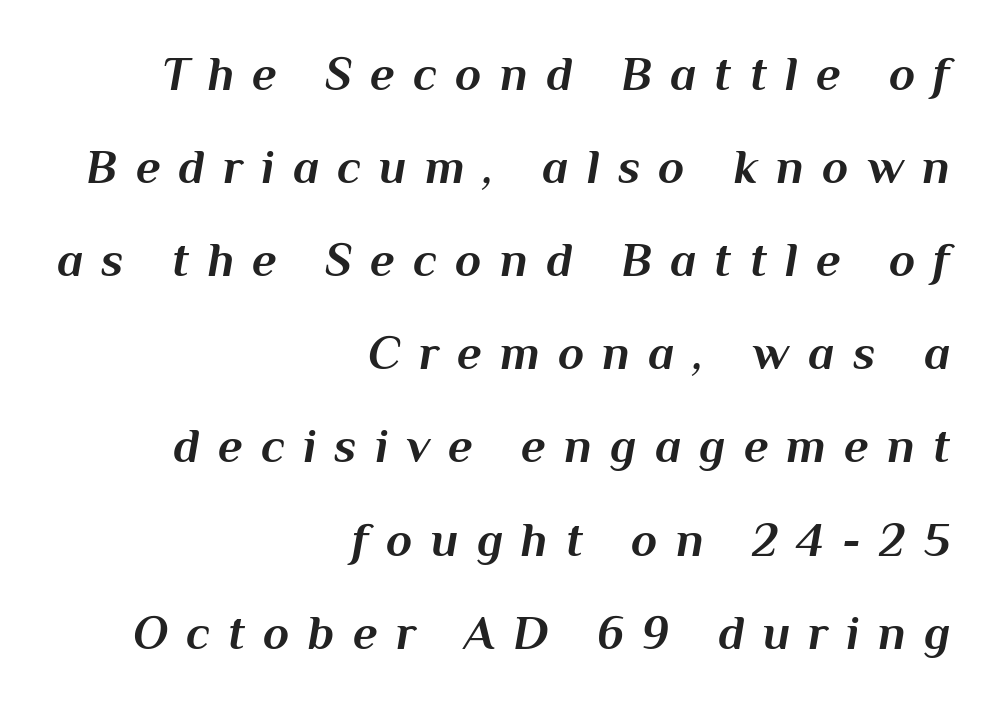
The image shows 48 px bold type, italic (leaning right); set right-aligned, loose line spacing (1.94x), unusually wide letter spacing (+0.38 em), not underlined; medium stroke contrast and a medium x-height.
